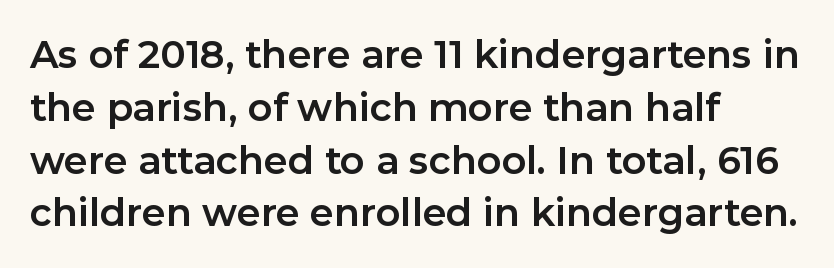
Q: Is the text bold? A: Yes.
Q: Is the text italic (slanted)? A: No, it is upright.
Q: Is the typeface a serif or a sans-serif typeface? A: Sans-serif.
Q: Is the text underlined? A: No.
Q: How is the paragraph aligned? A: Left-aligned.
Q: Is the spacing between letters normal or unusually wide? A: Normal.
Q: Is the spacing between lines tight, normal or loose? A: Normal.
Q: Width (condensed, normal, or wide)? A: Normal.
Q: Stroke contrast? A: Low.
Q: x-height? A: Medium.
Q: Monospaced? A: No.
